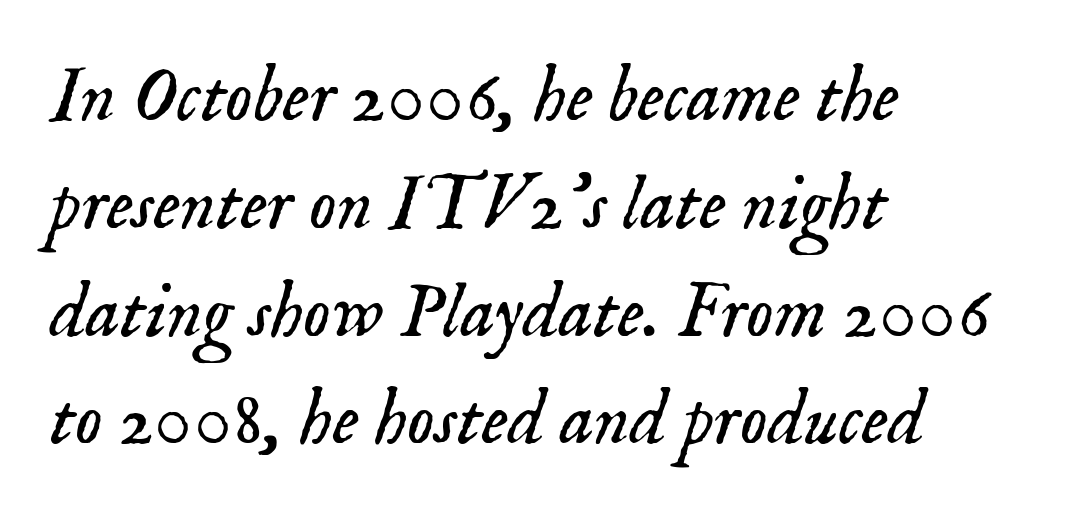
{"serif": "yes", "italic": "yes", "lean": "right", "slant_degrees": 18, "bold": "no", "weight": "light", "width": "normal", "stroke_contrast": "low", "x_height": "small", "monospaced": "no", "underline": "no", "align": "left", "line_spacing": "normal", "line_spacing_ratio": 1.4, "letter_spacing": "normal", "letter_spacing_em": 0.0, "glyph_px": 77}
